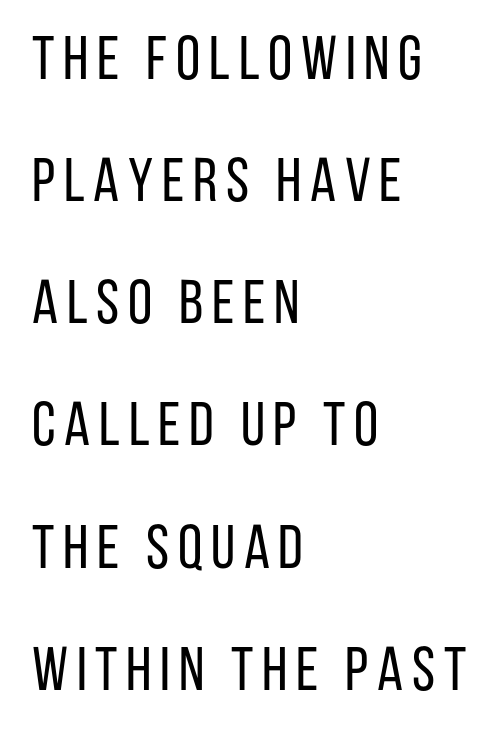
The baseline area is clear. Each new line begins a long way beneath the previous one. Each stroke keeps to a modest, everyday thickness or less. The rendering anchors every line to the left-hand side. Spacing verdict: proportional, widths tailored to each character.
